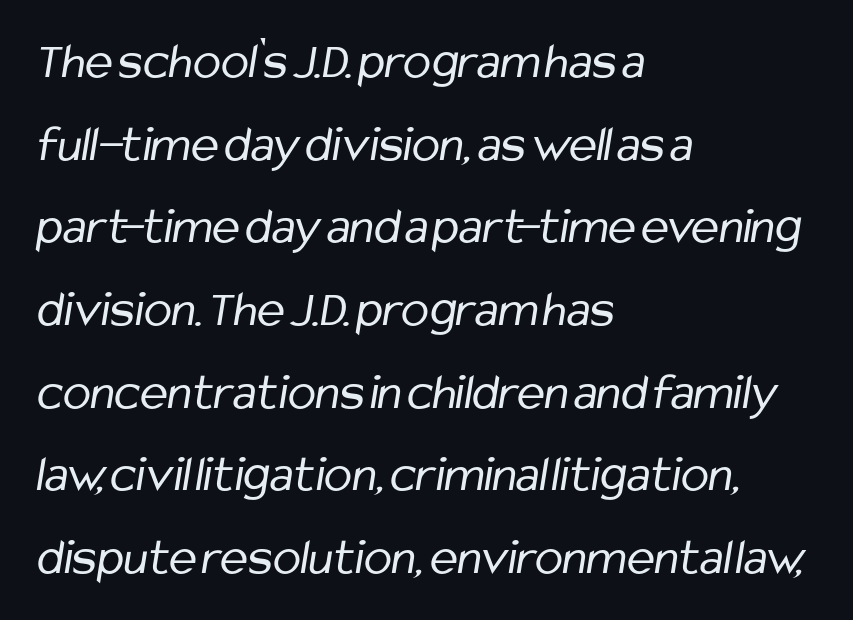
Q: Is the text bold? A: No.
Q: Is the typeface a serif or a sans-serif typeface? A: Sans-serif.
Q: Is the text underlined? A: No.
Q: How is the paragraph aligned? A: Left-aligned.
Q: Is the spacing between letters normal or unusually wide? A: Normal.
Q: Is the spacing between lines tight, normal or loose? A: Normal.
Q: Width (condensed, normal, or wide)? A: Condensed.
Q: Stroke contrast? A: Low.
Q: x-height? A: Medium.
Q: Monospaced? A: No.
